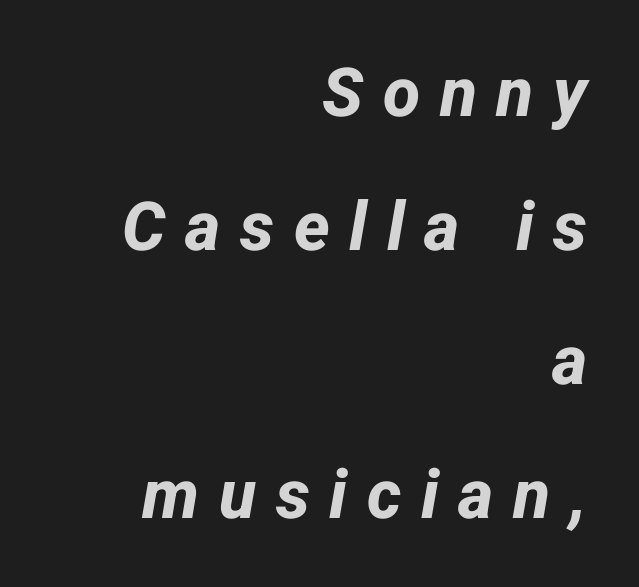
{"serif": "no", "bold": "yes", "weight": "bold", "width": "normal", "stroke_contrast": "low", "x_height": "medium", "monospaced": "no", "underline": "no", "align": "right", "line_spacing": "loose", "line_spacing_ratio": 1.97, "letter_spacing": "wide", "letter_spacing_em": 0.29, "glyph_px": 68}
